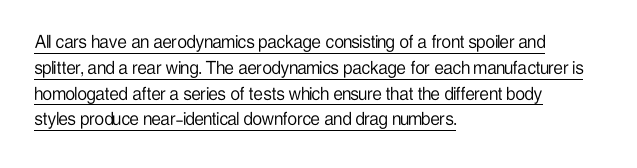
Nope, not italic — everything's standing straight. Compared with a typical body face, this is equally light or lighter still. The line texture is even and compact thanks to regular tracking. The sample's only ornament is a line tracing under the words. A classic flush-left, rag-right setting is used for this passage.
